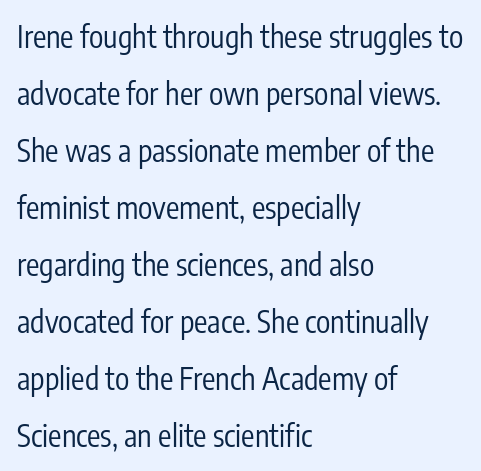
The image shows 30 px regular-weight, condensed sans-serif type, upright; set left-aligned, loose line spacing (1.9x), normal letter spacing, not underlined; low stroke contrast and a medium x-height.
